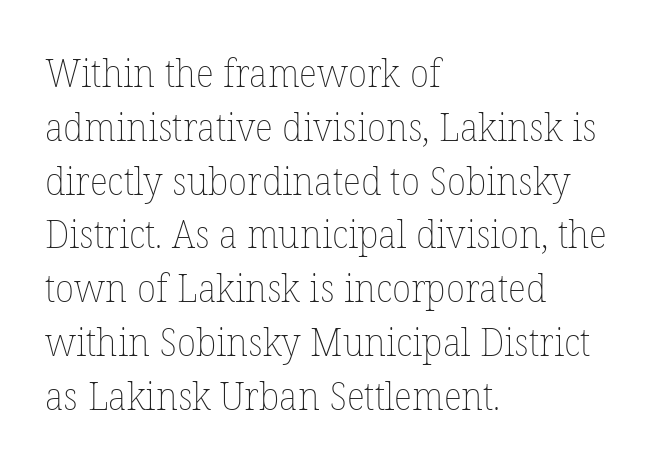
Q: Is the text bold? A: No.
Q: Is the text italic (slanted)? A: No, it is upright.
Q: Is the text underlined? A: No.
Q: How is the paragraph aligned? A: Left-aligned.
Q: Is the spacing between letters normal or unusually wide? A: Normal.
Q: Is the spacing between lines tight, normal or loose? A: Normal.
Q: Width (condensed, normal, or wide)? A: Normal.
Q: Stroke contrast? A: Low.
Q: x-height? A: Medium.
Q: Monospaced? A: No.
